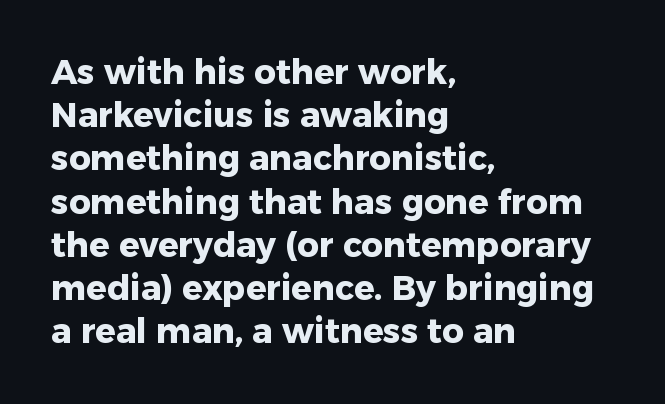
Q: Is the text bold? A: Yes.
Q: Is the text italic (slanted)? A: No, it is upright.
Q: Is the typeface a serif or a sans-serif typeface? A: Sans-serif.
Q: Is the text underlined? A: No.
Q: How is the paragraph aligned? A: Left-aligned.
Q: Is the spacing between letters normal or unusually wide? A: Normal.
Q: Is the spacing between lines tight, normal or loose? A: Normal.
Q: Width (condensed, normal, or wide)? A: Normal.
Q: Stroke contrast? A: Low.
Q: x-height? A: Medium.
Q: Monospaced? A: No.
